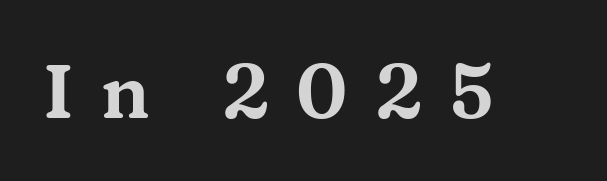
Check under the words: just untouched page. The passage shown is typeset with a serif family. Compared with typical body copy, the letter spacing here is much looser. Each letter keeps its own natural width here, so spacing adapts to shape. The axis of the letterforms is exactly vertical.
